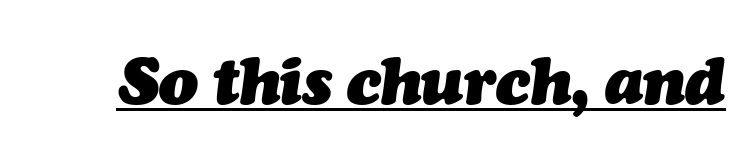
Underlined type. Is this a fixed-width face? No — the glyphs have proportional, varying widths. The lettering tilts uniformly, giving the passage an italic look. What weight is shown? A full bold with thick strokes. Between one letter and the next there's only the usual sliver of space.
